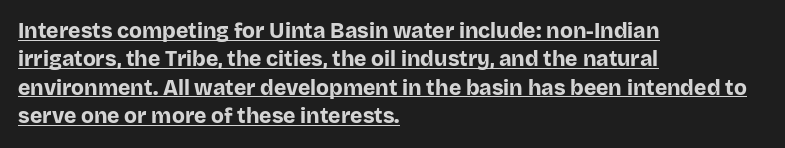
Q: Is the text bold? A: Yes.
Q: Is the text italic (slanted)? A: No, it is upright.
Q: Is the text underlined? A: Yes.
Q: How is the paragraph aligned? A: Left-aligned.
Q: Is the spacing between letters normal or unusually wide? A: Normal.
Q: Is the spacing between lines tight, normal or loose? A: Normal.
